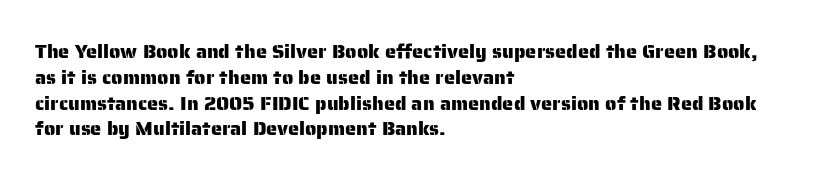
The image shows 20 px text type, upright; set left-aligned, normal line spacing (1.29x), normal letter spacing, not underlined.
